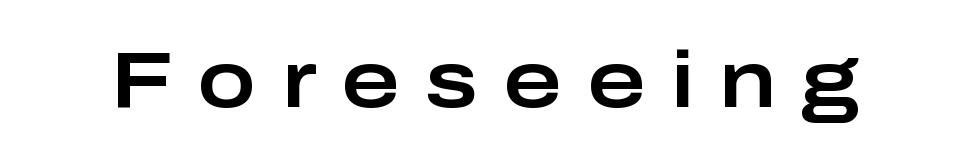
{"serif": "no", "italic": "no", "width": "wide", "stroke_contrast": "low", "x_height": "medium", "monospaced": "no", "underline": "no", "letter_spacing": "wide", "letter_spacing_em": 0.32, "glyph_px": 79}
